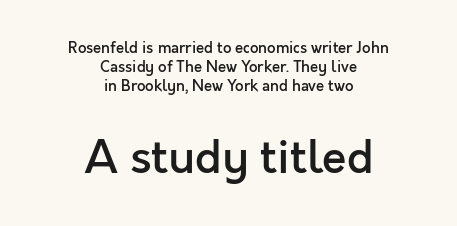
{"serif": "no", "italic": "no", "bold": "semi", "weight": "semibold", "width": "normal", "x_height": "medium", "monospaced": "no", "underline": "no", "align": "center", "line_spacing": "normal", "line_spacing_ratio": 1.28, "letter_spacing": "normal", "letter_spacing_em": 0.0, "larger_block": "second", "size_ratio": 3.0, "glyph_px": 45}
